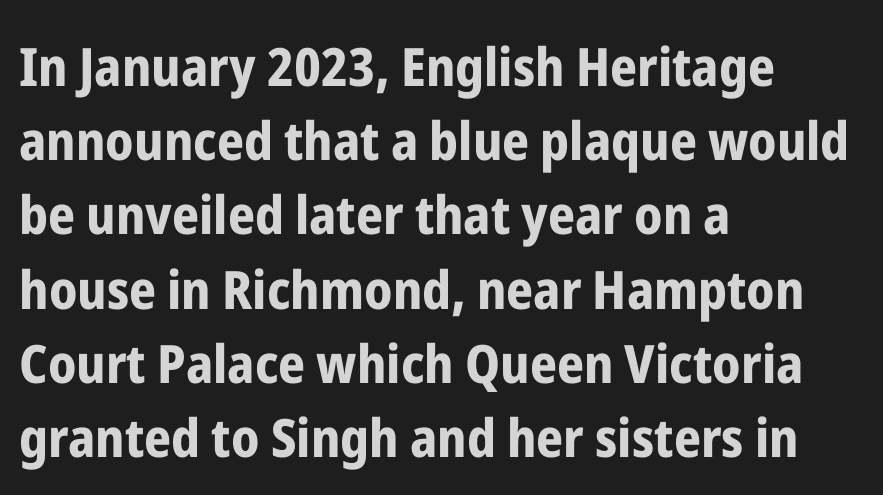
Q: Is the text bold? A: Yes.
Q: Is the text italic (slanted)? A: No, it is upright.
Q: Is the typeface a serif or a sans-serif typeface? A: Sans-serif.
Q: Is the text underlined? A: No.
Q: How is the paragraph aligned? A: Left-aligned.
Q: Is the spacing between letters normal or unusually wide? A: Normal.
Q: Is the spacing between lines tight, normal or loose? A: Normal.
Q: Width (condensed, normal, or wide)? A: Condensed.
Q: Stroke contrast? A: Low.
Q: x-height? A: Medium.
Q: Monospaced? A: No.
